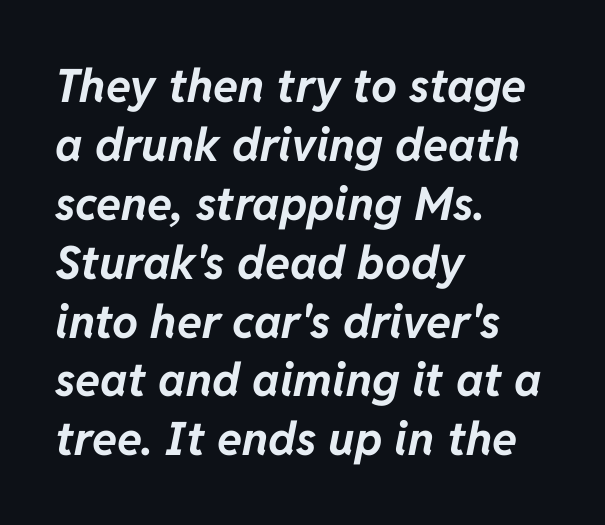
{"italic": "yes", "lean": "right", "slant_degrees": 11, "bold": "yes", "weight": "bold", "width": "normal", "stroke_contrast": "low", "x_height": "medium", "monospaced": "no", "underline": "no", "align": "left", "line_spacing": "normal", "line_spacing_ratio": 1.28, "letter_spacing": "normal", "letter_spacing_em": 0.0, "glyph_px": 46}
